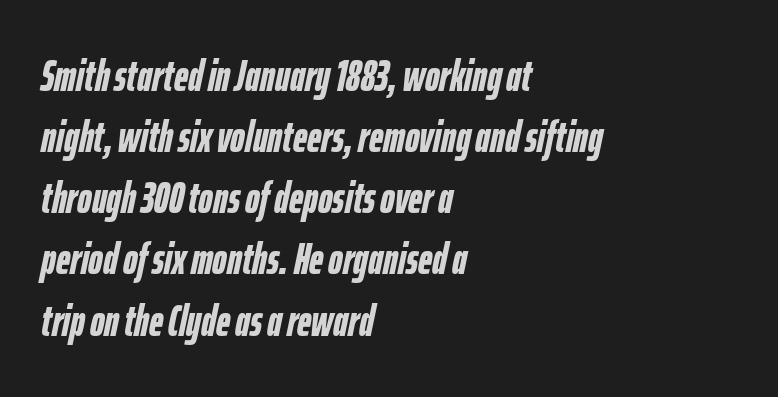
Q: Is the text bold? A: Yes.
Q: Is the text italic (slanted)? A: Yes, it leans right by about 12 degrees.
Q: Is the text underlined? A: No.
Q: How is the paragraph aligned? A: Left-aligned.
Q: Is the spacing between letters normal or unusually wide? A: Normal.
Q: Is the spacing between lines tight, normal or loose? A: Normal.
Q: Width (condensed, normal, or wide)? A: Condensed.
Q: Stroke contrast? A: Low.
Q: x-height? A: Medium.
Q: Monospaced? A: No.
